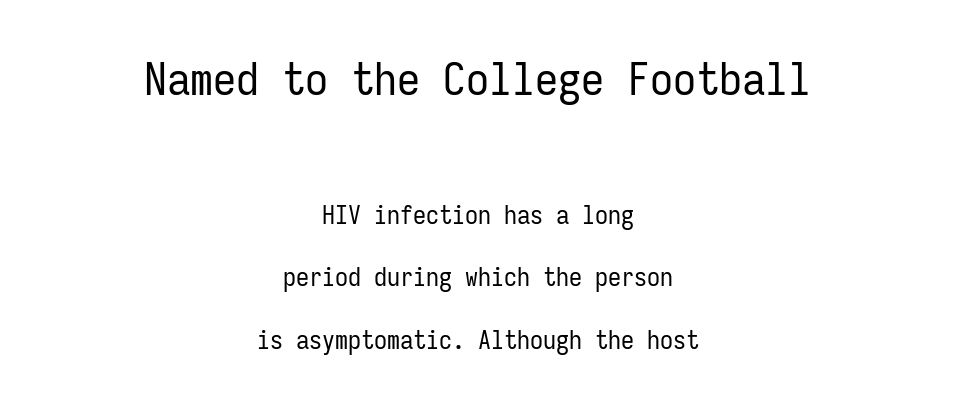
{"serif": "no", "italic": "no", "bold": "no", "weight": "regular", "width": "condensed", "stroke_contrast": "low", "x_height": "medium", "monospaced": "yes", "underline": "no", "align": "center", "line_spacing": "loose", "line_spacing_ratio": 2.41, "letter_spacing": "normal", "letter_spacing_em": 0.0, "larger_block": "first", "size_ratio": 1.77, "glyph_px": 46}
